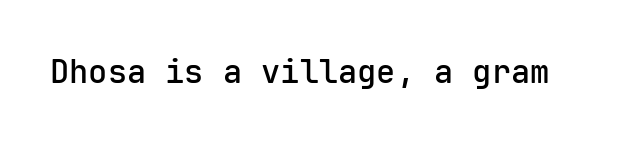
Nothing unusual about the tracking: characters are spaced as the font intends. The rendering uses typewriter-style spacing with identical character cells. The type sits square on the baseline with zero lean. Stems and bowls a touch heavier than normal — semibold.
